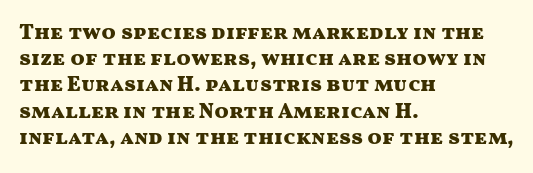
Q: Is the text bold? A: Yes.
Q: Is the text italic (slanted)? A: No, it is upright.
Q: Is the text underlined? A: No.
Q: How is the paragraph aligned? A: Left-aligned.
Q: Is the spacing between letters normal or unusually wide? A: Normal.
Q: Is the spacing between lines tight, normal or loose? A: Normal.
